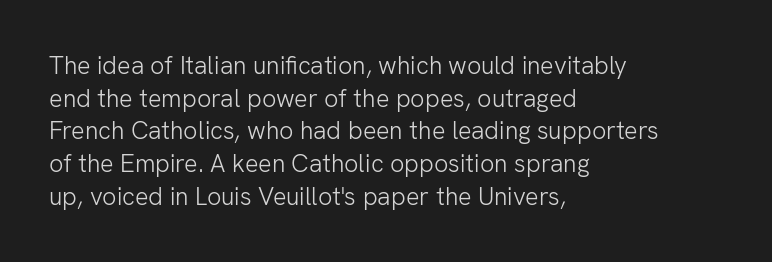
{"italic": "no", "bold": "no", "underline": "no", "align": "left", "line_spacing": "normal", "line_spacing_ratio": 1.31, "letter_spacing": "normal", "letter_spacing_em": 0.0, "glyph_px": 25}
